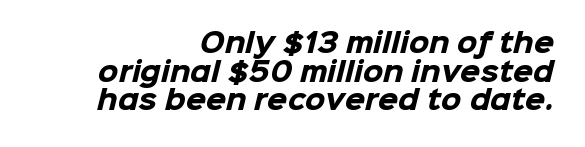
Q: Is the text bold? A: Yes.
Q: Is the text underlined? A: No.
Q: How is the paragraph aligned? A: Right-aligned.
Q: Is the spacing between letters normal or unusually wide? A: Normal.
Q: Is the spacing between lines tight, normal or loose? A: Tight.
